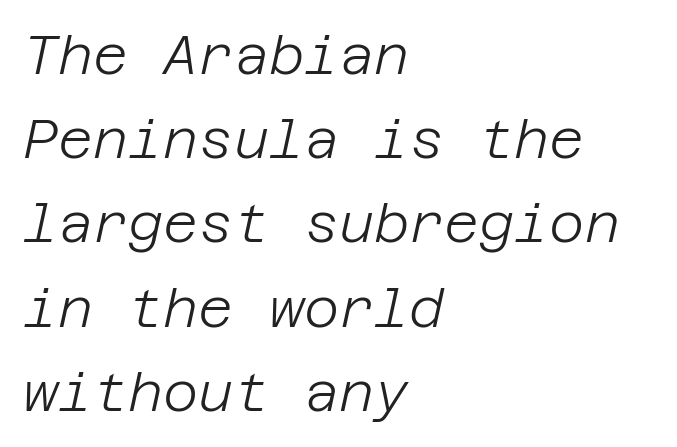
The image shows 54 px light type, italic (leaning right); set left-aligned, normal line spacing (1.56x), normal letter spacing, not underlined; low stroke contrast and a large x-height.
